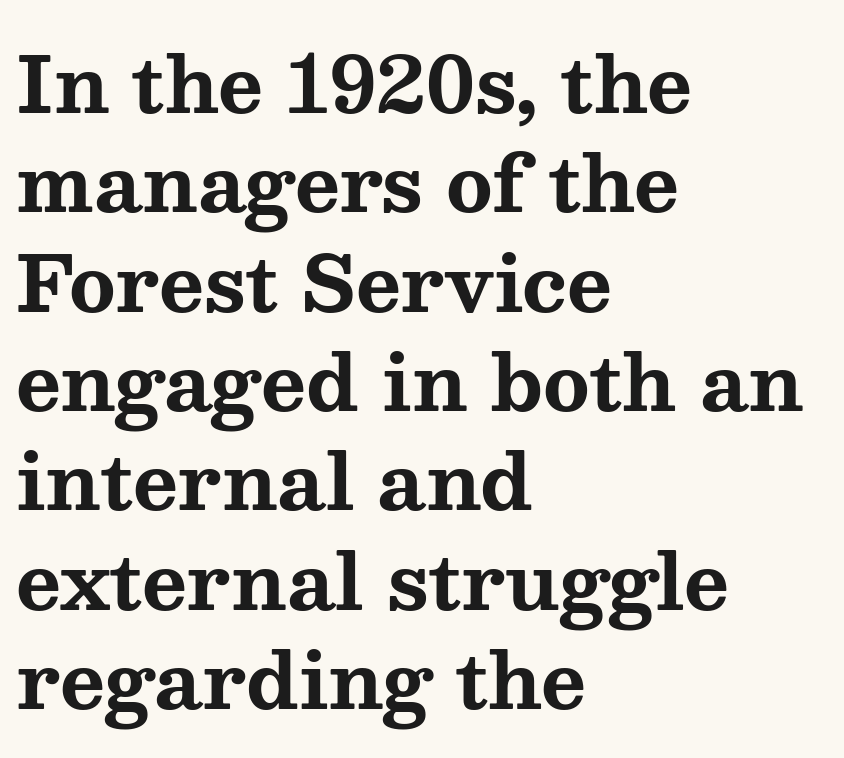
The passage shown has conventional tracking throughout. Bare-footed words on every line. The font is running at its bold setting. Every stem runs plumb, perpendicular to the baseline. Casual observation: everything's shoved over to the left.
